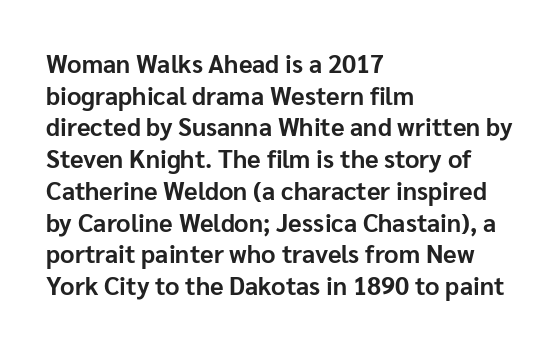
Short and long lines alike share a common starting point at left. The vertical gap from one line to the next is medium. Does the lettering tilt? It doesn't — this is upright. Underline: absent. The tracking reads as untouched default to a designer's eye. Chunky letters — that's bold for sure.
